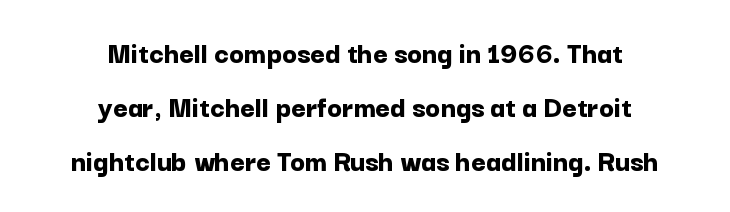
{"serif": "no", "italic": "no", "bold": "yes", "weight": "bold", "width": "normal", "stroke_contrast": "low", "x_height": "medium", "monospaced": "no", "underline": "no", "align": "center", "line_spacing_ratio": 1.75, "letter_spacing": "normal", "letter_spacing_em": 0.0, "glyph_px": 31}
